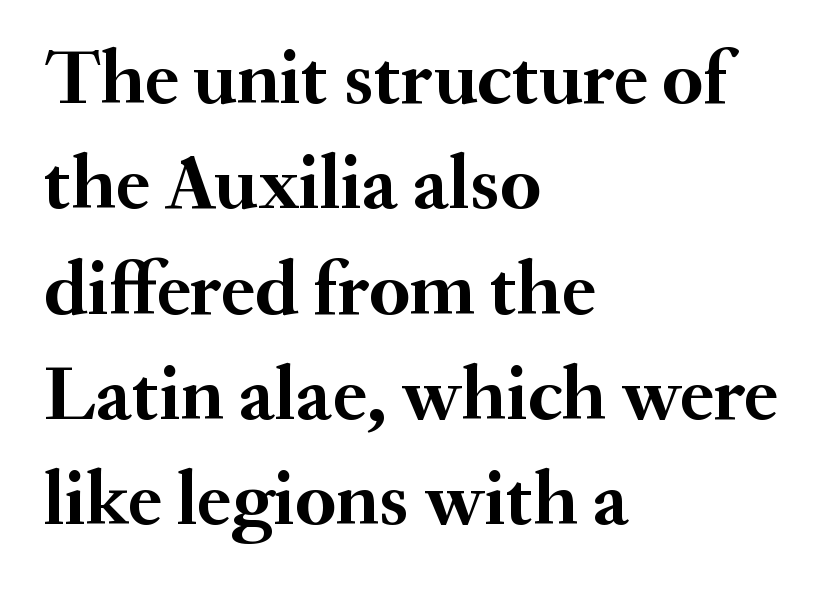
Words appear dense and cohesive because spacing is normal. These lines are rendered in a variable-pitch font. These lines are composed in type with serifs. Caption: multi-line text, flush left, ragged right.
